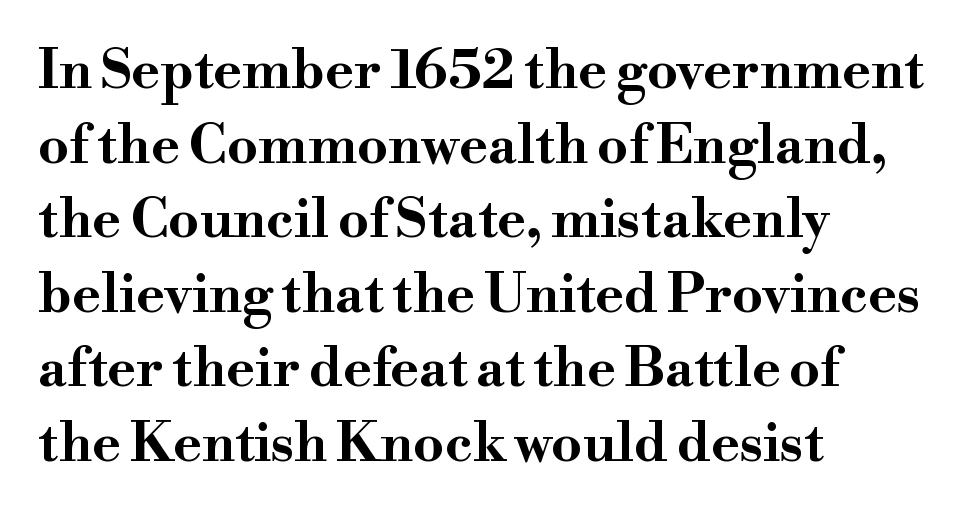
The letters advance in unequal steps, a hallmark of proportional type. Posture: vertical. The font family rendered here belongs to the serif group. Normally led — the rows are evenly, conventionally spaced. The lines in this sample share a left origin and differ only in where they stop.
